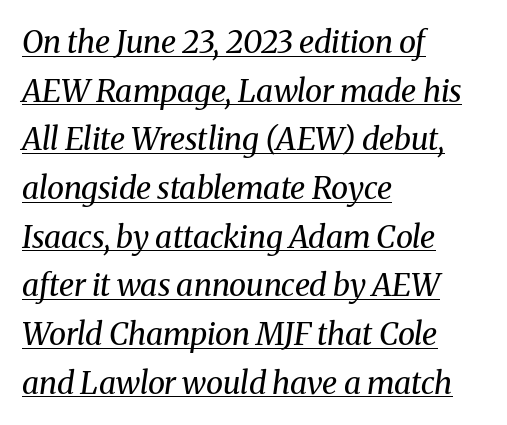
This sample is left-justified, so line endings fall wherever the words run out. Here the designer chose a conventional face with non-uniform glyph widths. Serifs: yes, visible at the terminals of the letterforms. The specimen includes a rule beneath the text block's lines. This rendering leaves character spacing at its baseline value.
